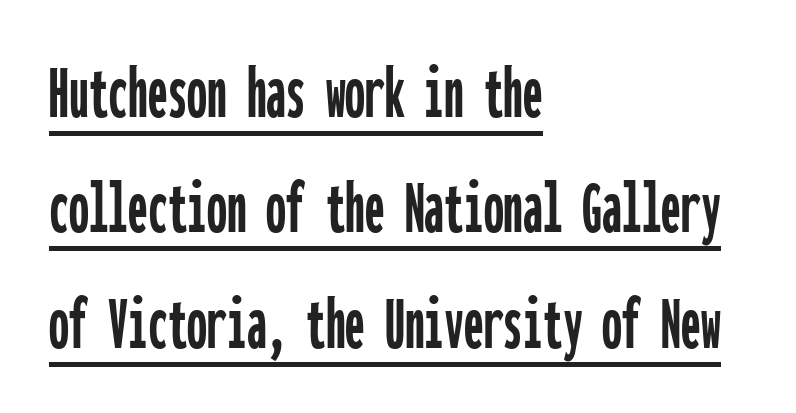
The image shows 79 px condensed sans-serif type, upright, monospaced; set left-aligned, normal line spacing (1.46x), normal letter spacing, underlined; low stroke contrast and a medium x-height.
